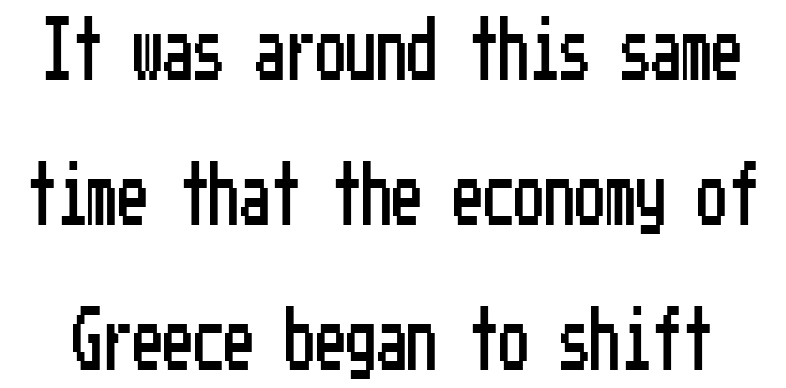
The gap between lines stays unmarked. Do the letters lean? They stand straight. Nope, no serifs anywhere on these letters. The designer dialed line spacing up above the default. The horizontal fit of the characters is conventional and even.
